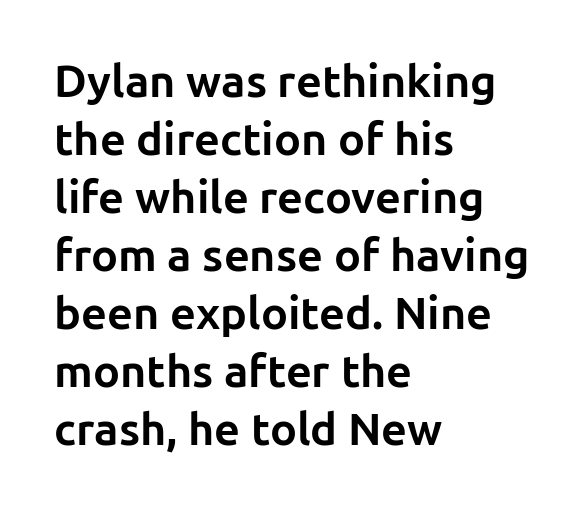
The image shows 45 px bold sans-serif type, upright; set left-aligned, normal line spacing (1.29x), normal letter spacing, not underlined; low stroke contrast and a medium x-height.
